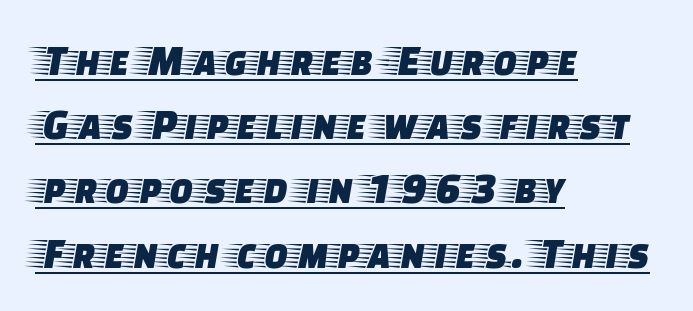
Q: Is the text italic (slanted)? A: Yes.
Q: Is the typeface a serif or a sans-serif typeface? A: Serif.
Q: Is the text underlined? A: Yes.
Q: How is the paragraph aligned? A: Left-aligned.
Q: Is the spacing between letters normal or unusually wide? A: Normal.
Q: Is the spacing between lines tight, normal or loose? A: Normal.
Q: Width (condensed, normal, or wide)? A: Wide.
Q: Stroke contrast? A: Low.
Q: x-height? A: Large.
Q: Monospaced? A: No.
